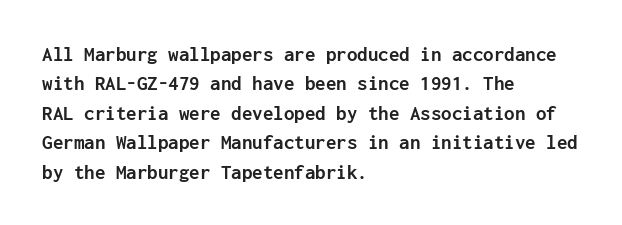
{"italic": "no", "bold": "yes", "underline": "no", "align": "left", "line_spacing": "normal", "line_spacing_ratio": 1.4, "letter_spacing": "normal", "letter_spacing_em": 0.0, "glyph_px": 21}
